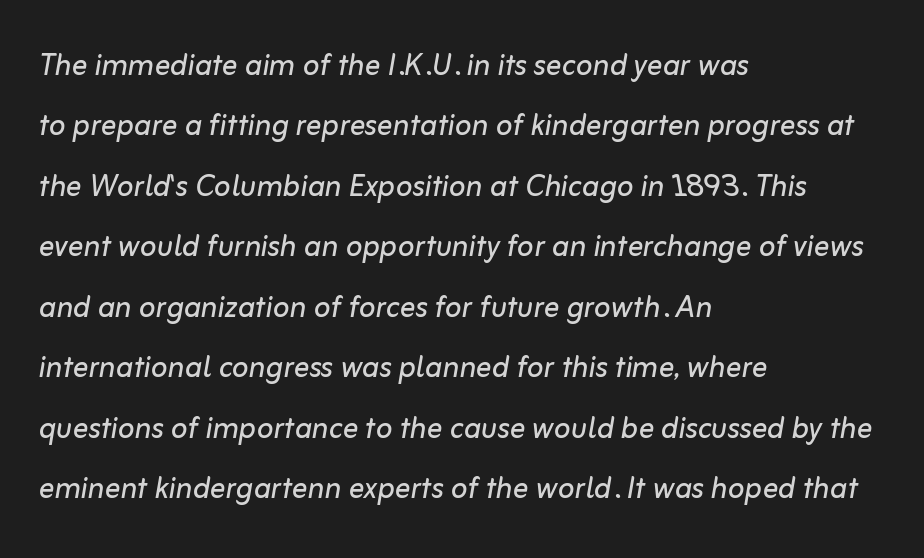
{"italic": "yes", "lean": "right", "slant_degrees": 10, "bold": "no", "weight": "regular", "width": "normal", "stroke_contrast": "low", "x_height": "medium", "monospaced": "no", "underline": "no", "align": "left", "line_spacing": "normal", "line_spacing_ratio": 1.55, "letter_spacing": "normal", "letter_spacing_em": 0.0, "glyph_px": 39}
